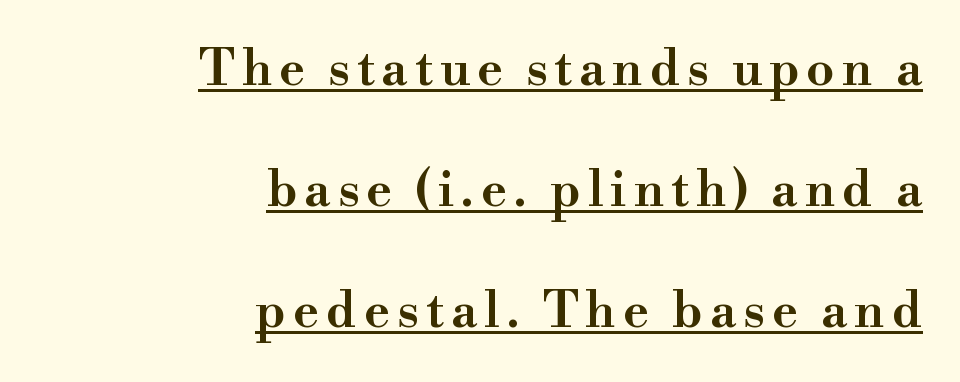
The image shows 50 px wide serif type, upright; set right-aligned, loose line spacing (2.42x), underlined; high stroke contrast and a small x-height.
